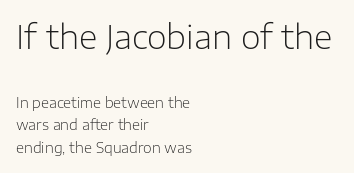
Scale decreases going downward across the two blocks. The line-height multiplier appears to be the usual default. The axis of the letterforms is exactly vertical. Letterform terminals end flat and unadorned throughout the passage. Think of a printed novel: that variable character pitch is what you see here.
